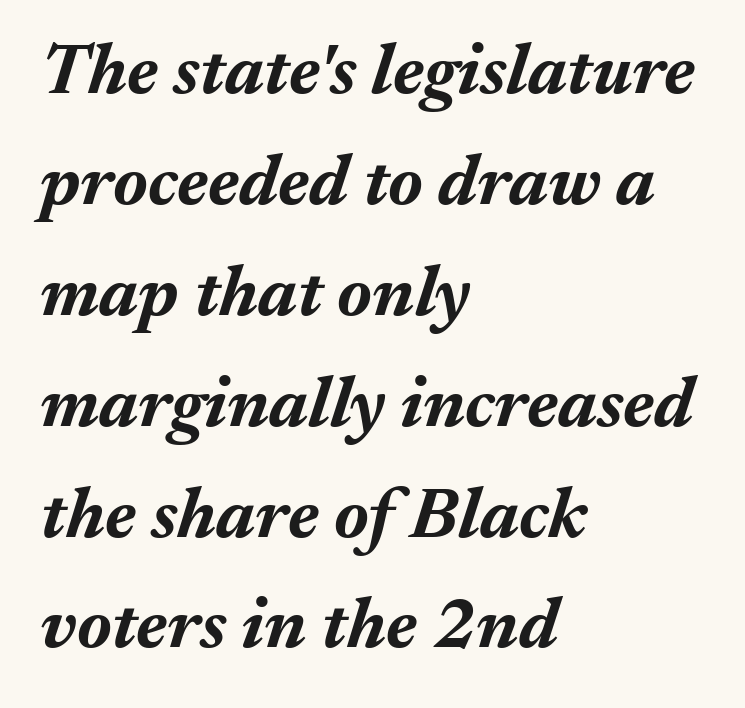
Vertically, the passage feels balanced, rows spaced as you'd expect. These lines are set flush left with a ragged right edge. Bare-footed words on every line. I'd describe the lettering as bold — thick and assertive.
